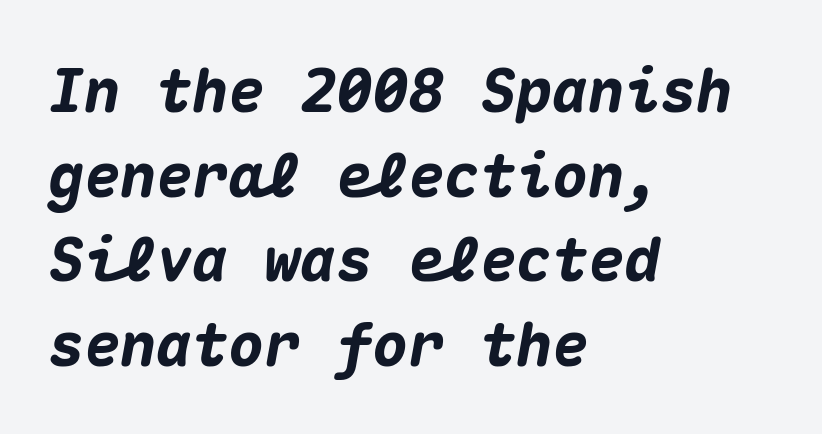
Q: Is the text bold? A: Yes.
Q: Is the text italic (slanted)? A: Yes, it leans right by about 10 degrees.
Q: Is the text underlined? A: No.
Q: How is the paragraph aligned? A: Left-aligned.
Q: Is the spacing between letters normal or unusually wide? A: Normal.
Q: Is the spacing between lines tight, normal or loose? A: Normal.
Q: Width (condensed, normal, or wide)? A: Normal.
Q: Stroke contrast? A: Medium.
Q: x-height? A: Medium.
Q: Monospaced? A: Yes.
